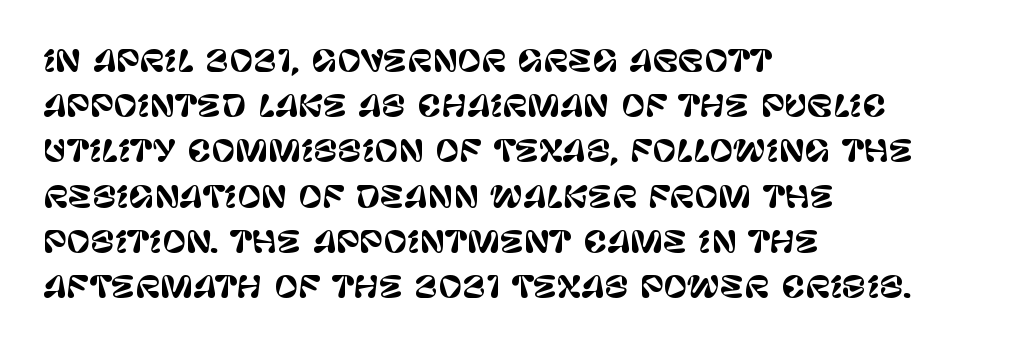
Q: Is the text italic (slanted)? A: Yes.
Q: Is the typeface a serif or a sans-serif typeface? A: Sans-serif.
Q: Is the text underlined? A: No.
Q: How is the paragraph aligned? A: Left-aligned.
Q: Is the spacing between letters normal or unusually wide? A: Normal.
Q: Is the spacing between lines tight, normal or loose? A: Normal.
Q: Width (condensed, normal, or wide)? A: Normal.
Q: Stroke contrast? A: Low.
Q: x-height? A: Large.
Q: Monospaced? A: No.
